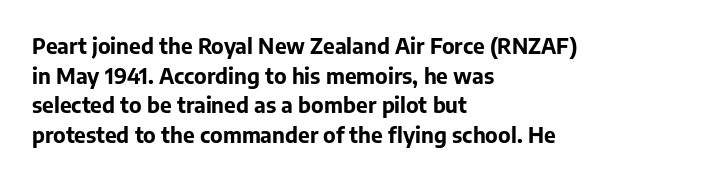
The image shows 21 px bold type, upright; set left-aligned, normal line spacing (1.41x), normal letter spacing, not underlined.
